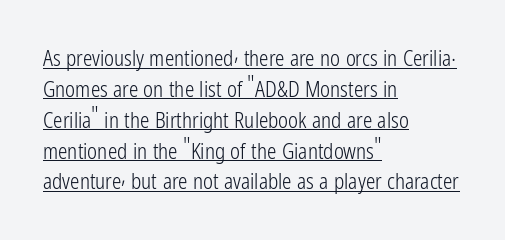
{"italic": "no", "bold": "no", "underline": "yes", "align": "left", "line_spacing": "normal", "line_spacing_ratio": 1.47, "letter_spacing": "normal", "letter_spacing_em": 0.0, "glyph_px": 21}
